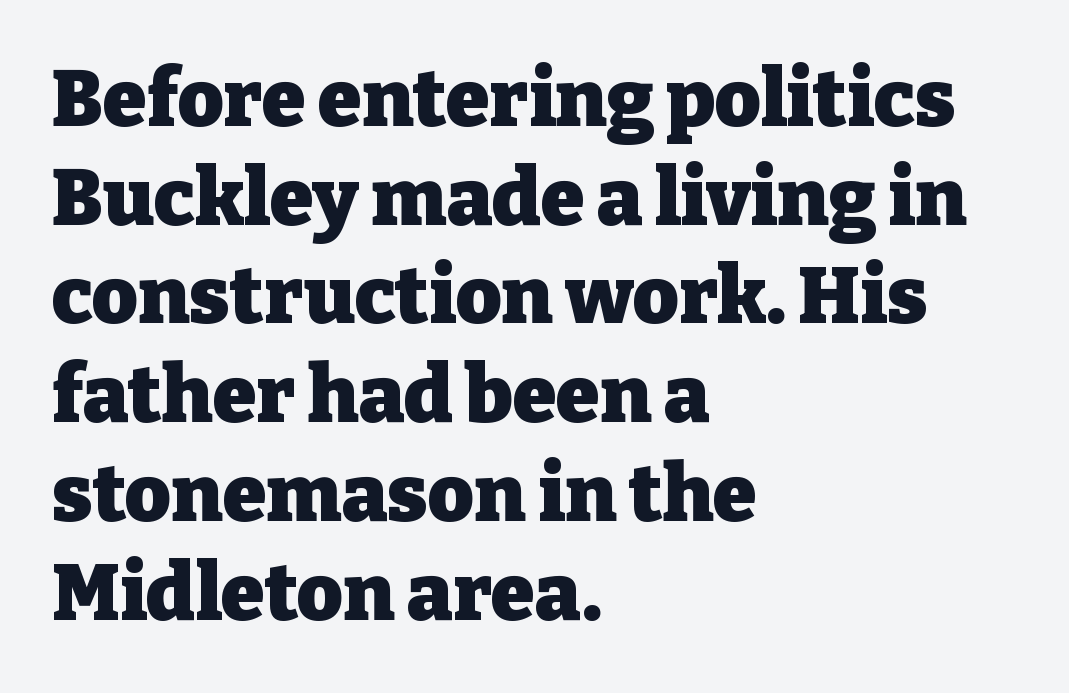
Q: Is the text bold? A: Yes.
Q: Is the text italic (slanted)? A: No, it is upright.
Q: Is the typeface a serif or a sans-serif typeface? A: Serif.
Q: Is the text underlined? A: No.
Q: How is the paragraph aligned? A: Left-aligned.
Q: Is the spacing between letters normal or unusually wide? A: Normal.
Q: Is the spacing between lines tight, normal or loose? A: Normal.
Q: Width (condensed, normal, or wide)? A: Normal.
Q: Stroke contrast? A: Low.
Q: x-height? A: Medium.
Q: Monospaced? A: No.
